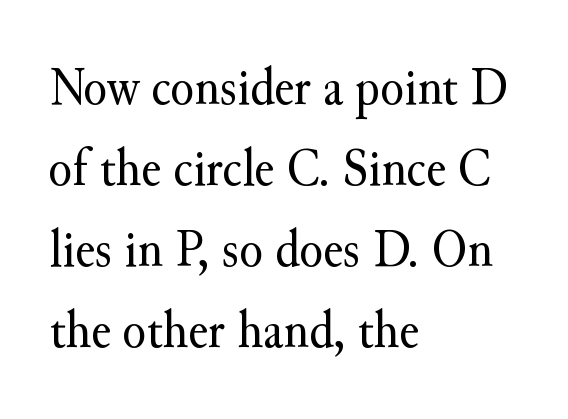
Q: Is the text bold? A: No.
Q: Is the text italic (slanted)? A: No, it is upright.
Q: Is the typeface a serif or a sans-serif typeface? A: Serif.
Q: Is the text underlined? A: No.
Q: How is the paragraph aligned? A: Left-aligned.
Q: Is the spacing between letters normal or unusually wide? A: Normal.
Q: Is the spacing between lines tight, normal or loose? A: Normal.
Q: Width (condensed, normal, or wide)? A: Normal.
Q: Stroke contrast? A: Medium.
Q: x-height? A: Small.
Q: Monospaced? A: No.
